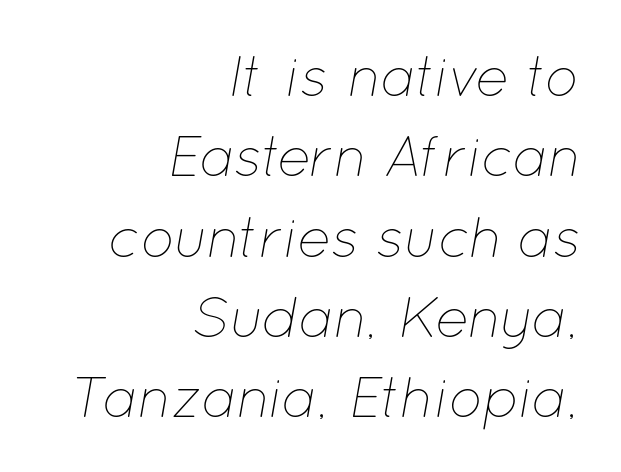
{"italic": "yes", "lean": "right", "slant_degrees": 12, "bold": "no", "weight": "thin", "width": "normal", "stroke_contrast": "low", "x_height": "medium", "monospaced": "no", "underline": "no", "align": "right", "line_spacing": "normal", "line_spacing_ratio": 1.41, "letter_spacing": "normal", "letter_spacing_em": 0.0, "glyph_px": 57}
